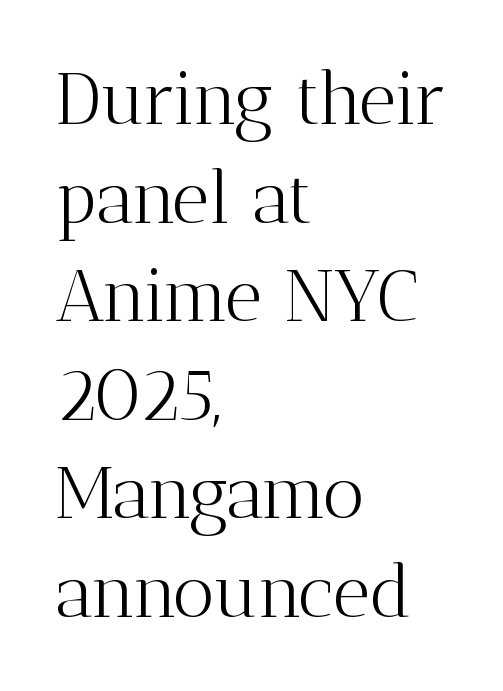
Q: Is the text bold? A: No.
Q: Is the text italic (slanted)? A: No, it is upright.
Q: Is the typeface a serif or a sans-serif typeface? A: Serif.
Q: Is the text underlined? A: No.
Q: How is the paragraph aligned? A: Left-aligned.
Q: Is the spacing between letters normal or unusually wide? A: Normal.
Q: Is the spacing between lines tight, normal or loose? A: Normal.
Q: Width (condensed, normal, or wide)? A: Normal.
Q: Stroke contrast? A: Medium.
Q: x-height? A: Medium.
Q: Monospaced? A: No.
